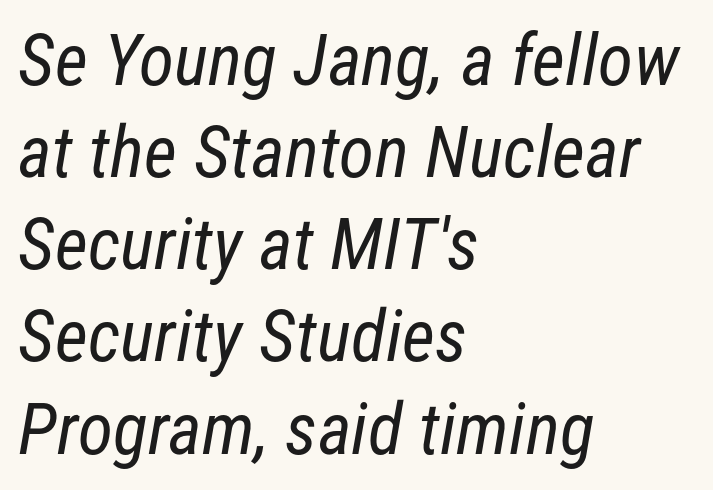
Q: Is the text bold? A: No.
Q: Is the typeface a serif or a sans-serif typeface? A: Sans-serif.
Q: Is the text underlined? A: No.
Q: How is the paragraph aligned? A: Left-aligned.
Q: Is the spacing between letters normal or unusually wide? A: Normal.
Q: Is the spacing between lines tight, normal or loose? A: Normal.
Q: Width (condensed, normal, or wide)? A: Condensed.
Q: Stroke contrast? A: Low.
Q: x-height? A: Medium.
Q: Monospaced? A: No.
